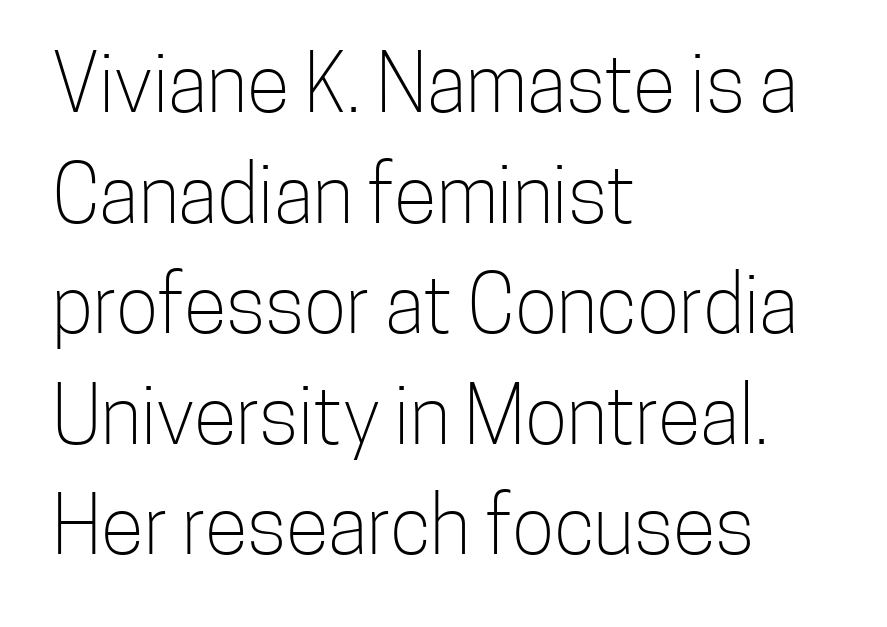
{"serif": "no", "italic": "no", "bold": "no", "weight": "light", "width": "condensed", "stroke_contrast": "low", "x_height": "medium", "monospaced": "no", "underline": "no", "align": "left", "line_spacing": "normal", "line_spacing_ratio": 1.4, "letter_spacing": "normal", "letter_spacing_em": 0.0, "glyph_px": 79}
